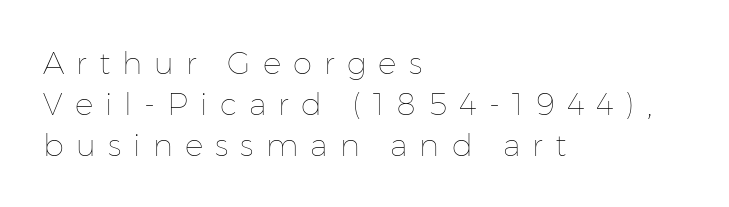
Q: Is the text bold? A: No.
Q: Is the text italic (slanted)? A: No, it is upright.
Q: Is the text underlined? A: No.
Q: How is the paragraph aligned? A: Left-aligned.
Q: Is the spacing between letters normal or unusually wide? A: Unusually wide.
Q: Is the spacing between lines tight, normal or loose? A: Normal.
Q: Width (condensed, normal, or wide)? A: Normal.
Q: Stroke contrast? A: Low.
Q: x-height? A: Medium.
Q: Monospaced? A: No.
